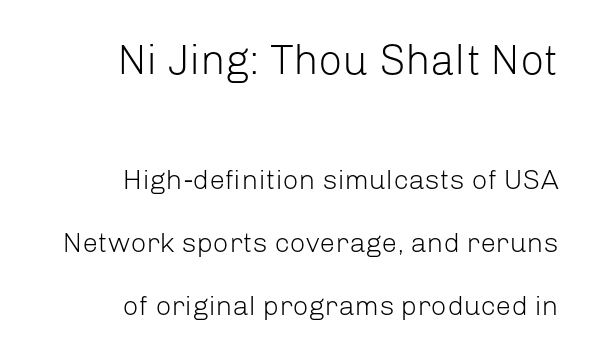
Do the characters align in a grid? No, the font is proportional. No feet cap the strokes, marking this as sans-serif type. The face used here appears at its bigger size in the upper chunk. You could fit nearly another row in the gap between these rows. Letter spacing: default.
